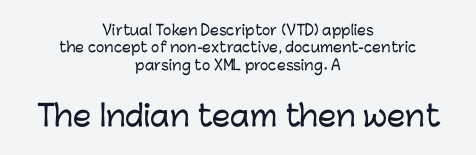
The later block is typeset at a bigger size than the earlier block. Honestly, the row spacing looks completely unremarkable. Honestly, there is no underline to notice here at all. The type is set solid horizontally, with unmodified tracking. Designer's note — italics off, roman on.
